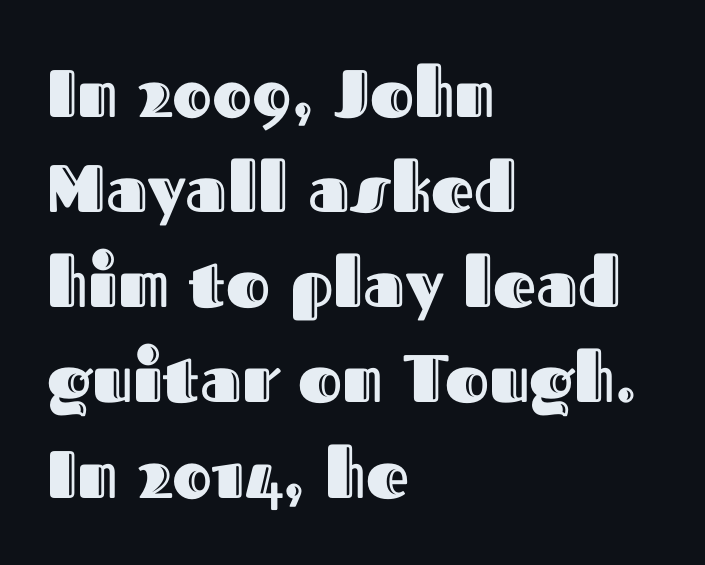
Observe the ordinary spacing: letters are neighbours, not strangers. What's the leading like? Ordinary, nothing unusual. Check under the words: just untouched page. The setting favours the left margin, as ordinary paragraphs usually do.
